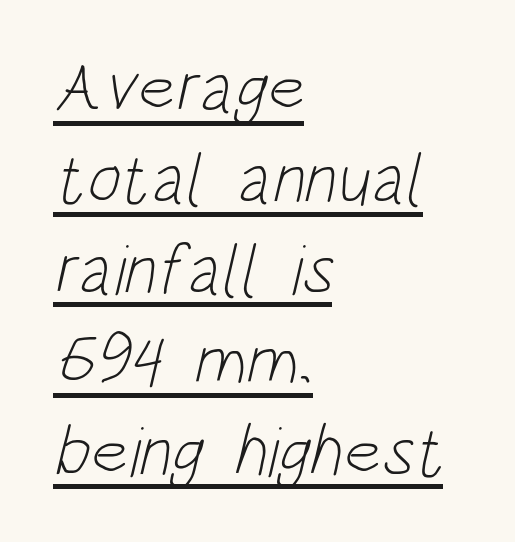
The image shows 71 px light, condensed sans-serif type; set left-aligned, normal line spacing (1.28x), normal letter spacing, underlined; low stroke contrast and a large x-height.
